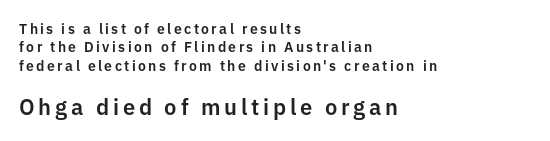
Q: Is the text italic (slanted)? A: No, it is upright.
Q: Is the text underlined? A: No.
Q: How is the paragraph aligned? A: Left-aligned.
Q: Is the spacing between lines tight, normal or loose? A: Normal.
Q: Which block of text is set in a larger size, the first (top) or the second (bottom)? A: The second (bottom) one.
